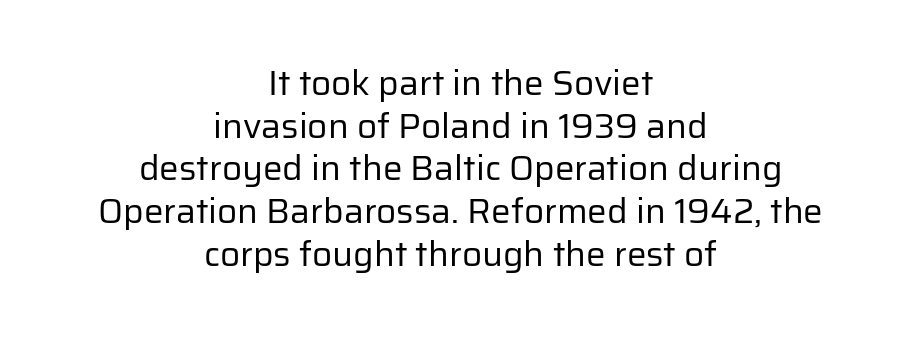
The passage shown has conventional tracking throughout. This rendering features lettering with no underline. Unlike italic type, these characters show no tilt at all. The rendering positions every line midway between the sides. Think of a printed novel: that variable character pitch is what you see here.
